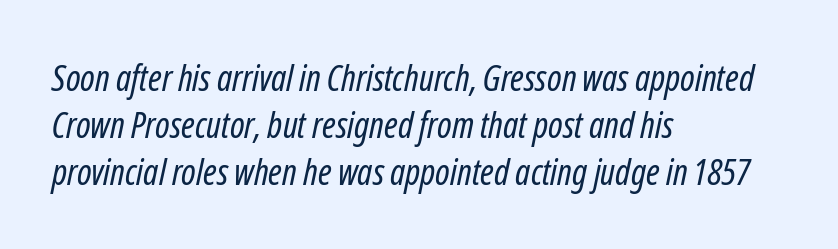
{"italic": "yes", "lean": "right", "slant_degrees": 12, "bold": "no", "weight": "regular", "width": "condensed", "stroke_contrast": "low", "x_height": "medium", "monospaced": "no", "underline": "no", "align": "left", "line_spacing": "normal", "line_spacing_ratio": 1.31, "letter_spacing": "normal", "letter_spacing_em": 0.0, "glyph_px": 36}
